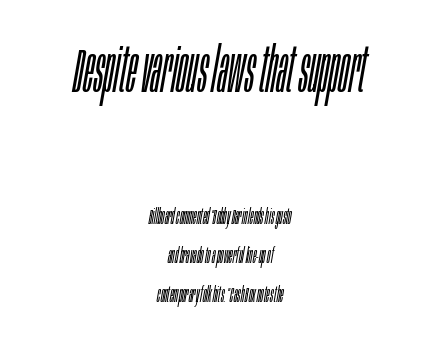
Q: Is the text bold? A: No.
Q: Is the text italic (slanted)? A: Yes, it leans right by about 10 degrees.
Q: Is the text underlined? A: No.
Q: How is the paragraph aligned? A: Centered.
Q: Is the spacing between letters normal or unusually wide? A: Normal.
Q: Which block of text is set in a larger size, the first (top) or the second (bottom)? A: The first (top) one.
Q: Width (condensed, normal, or wide)? A: Condensed.
Q: Stroke contrast? A: Low.
Q: x-height? A: Large.
Q: Monospaced? A: No.
